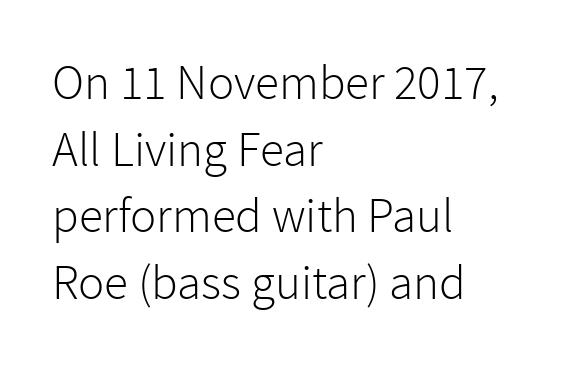
Decoration check: the copy has no underline. Tall strokes in this sample are plumb rather than angled. Is this a fixed-width face? No — the glyphs have proportional, varying widths. A typesetter would call this zero additional tracking.
